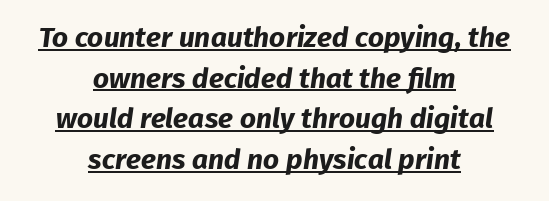
The image shows 28 px bold sans-serif type; set centered, normal line spacing (1.45x), normal letter spacing, underlined; low stroke contrast and a medium x-height.
